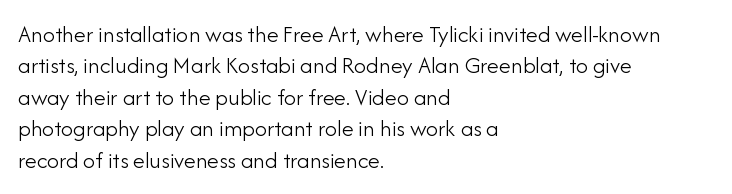
{"italic": "no", "bold": "no", "underline": "no", "align": "left", "line_spacing": "normal", "line_spacing_ratio": 1.31, "letter_spacing": "normal", "letter_spacing_em": 0.0, "glyph_px": 24}
